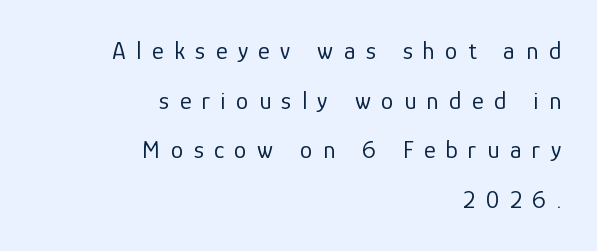
The image shows 25 px text type, upright; set right-aligned, loose line spacing (1.99x), unusually wide letter spacing (+0.42 em), not underlined.
